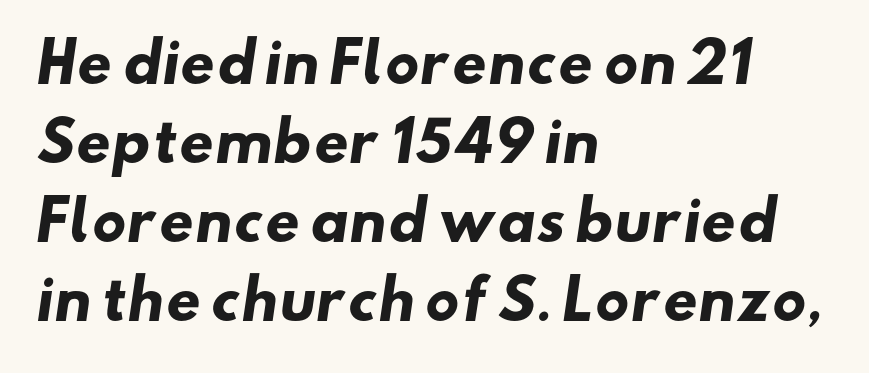
{"serif": "no", "bold": "yes", "weight": "heavy", "width": "wide", "stroke_contrast": "low", "x_height": "small", "monospaced": "no", "underline": "no", "align": "left", "line_spacing": "normal", "line_spacing_ratio": 1.46, "letter_spacing": "normal", "letter_spacing_em": 0.0, "glyph_px": 54}
